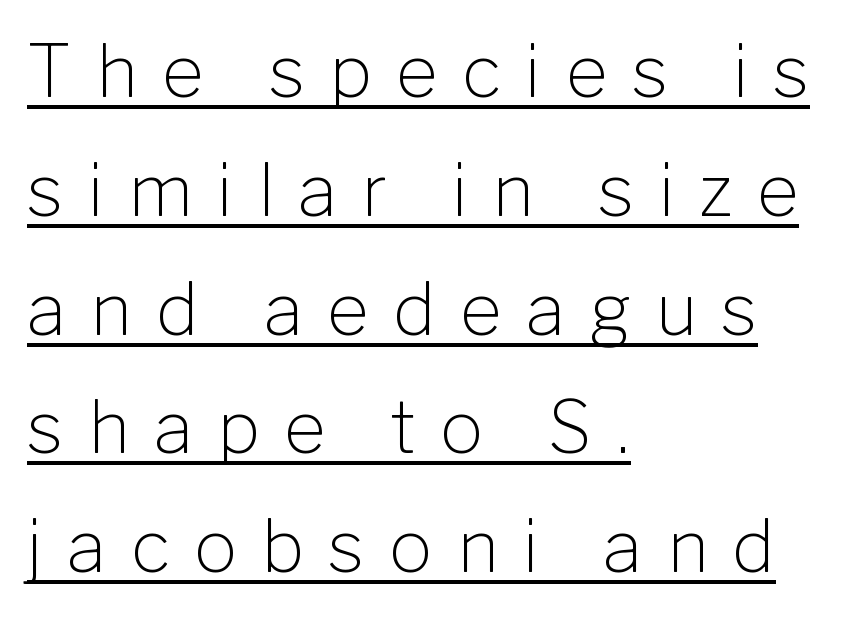
{"serif": "no", "italic": "no", "bold": "no", "weight": "light", "width": "normal", "stroke_contrast": "low", "x_height": "medium", "monospaced": "no", "underline": "yes", "align": "left", "line_spacing": "normal", "line_spacing_ratio": 1.65, "letter_spacing": "wide", "letter_spacing_em": 0.34, "glyph_px": 72}
